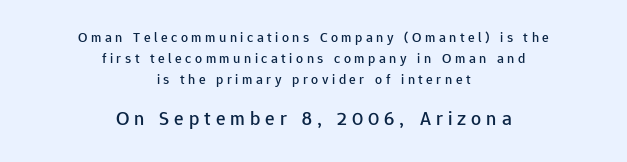
The image shows 20 px text type, upright; set centered, normal line spacing (1.5x), unusually wide letter spacing (+0.25 em), not underlined; the second (bottom) block is 1.43x larger.
